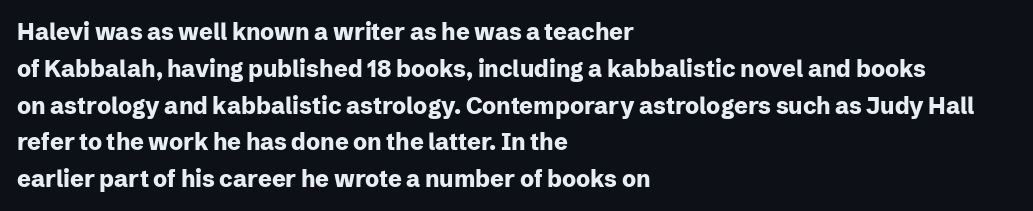
The image shows 23 px bold type, upright; set left-aligned, normal line spacing (1.6x), normal letter spacing, not underlined.
